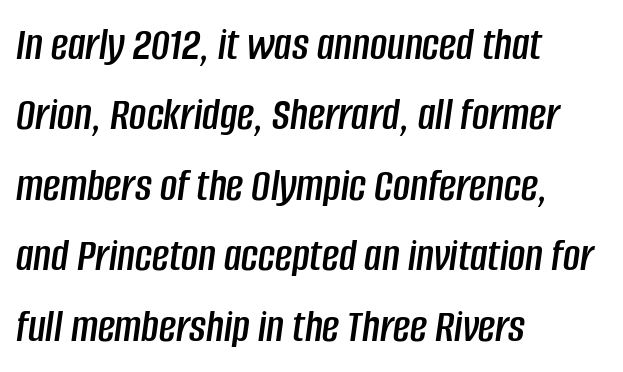
Is the type slanted? Yes — the strokes lean at a clear angle. The face used here is rendered with its standard letterfit. Compared with typical paragraphs, the rows here are spaced about the same. Bare-footed words on every line. Think of a printed novel: that variable character pitch is what you see here. Each line starts at the same left margin while the right side varies.
